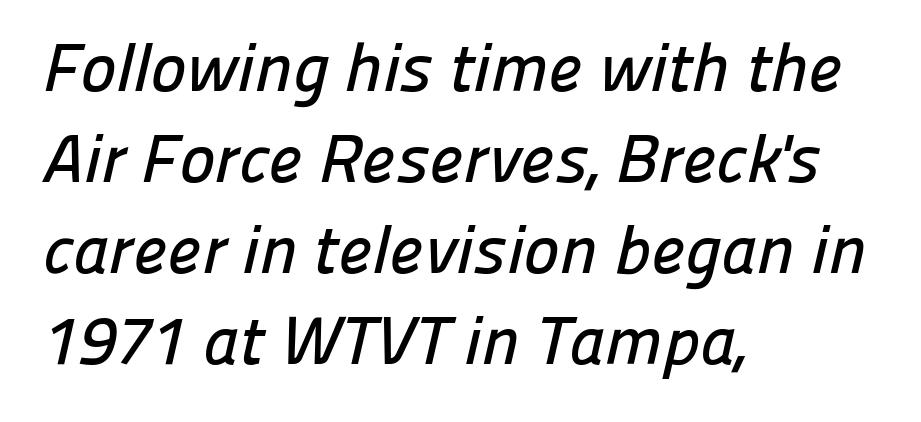
The image shows 68 px sans-serif type; set left-aligned, normal line spacing (1.34x), normal letter spacing, not underlined; low stroke contrast and a medium x-height.
